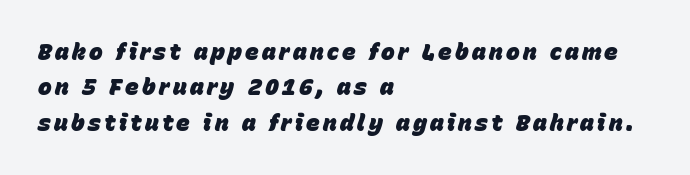
The image shows 23 px bold type, italic (leaning right); set left-aligned, normal line spacing (1.54x), not underlined.
